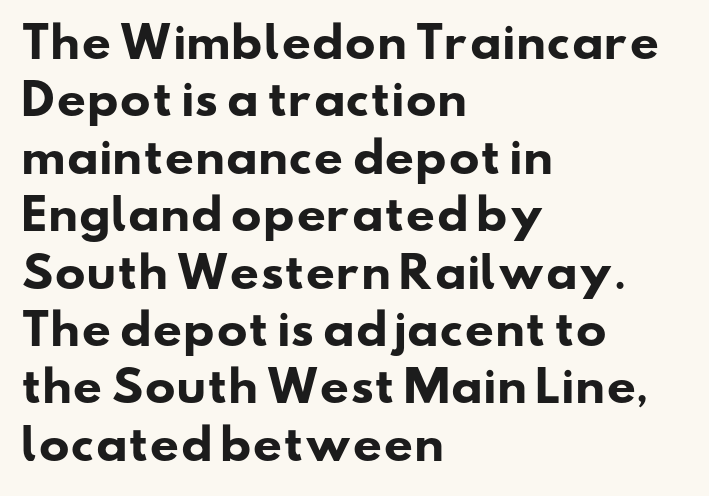
Q: Is the text bold? A: Yes.
Q: Is the typeface a serif or a sans-serif typeface? A: Sans-serif.
Q: Is the text underlined? A: No.
Q: How is the paragraph aligned? A: Left-aligned.
Q: Is the spacing between letters normal or unusually wide? A: Normal.
Q: Is the spacing between lines tight, normal or loose? A: Normal.
Q: Width (condensed, normal, or wide)? A: Wide.
Q: Stroke contrast? A: Low.
Q: x-height? A: Small.
Q: Monospaced? A: No.
